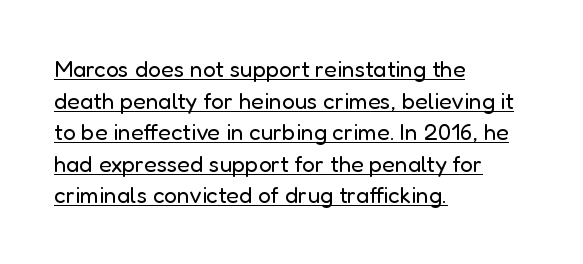
Q: Is the text bold? A: No.
Q: Is the text italic (slanted)? A: No, it is upright.
Q: Is the text underlined? A: Yes.
Q: How is the paragraph aligned? A: Left-aligned.
Q: Is the spacing between letters normal or unusually wide? A: Normal.
Q: Is the spacing between lines tight, normal or loose? A: Normal.
